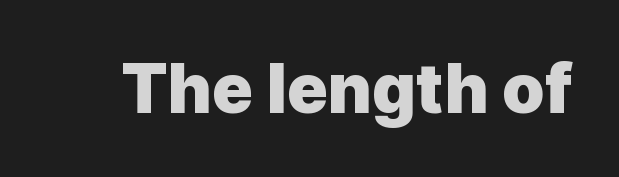
The passage shown is not underscored anywhere. Examine the stroke ends and you'll find no serifs. The lettering stays uniformly vertical, giving the passage a roman look. Think of a printed novel: that variable character pitch is what you see here. Between one letter and the next there's only the usual sliver of space. These lines carry a lot of weight — the face is fully bold.
